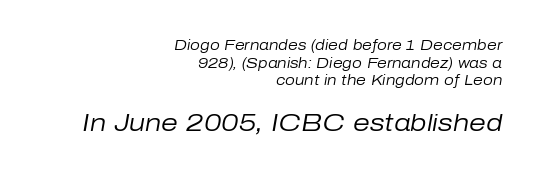
Q: Is the text bold? A: No.
Q: Is the text italic (slanted)? A: Yes, it leans right by about 10 degrees.
Q: Is the text underlined? A: No.
Q: How is the paragraph aligned? A: Right-aligned.
Q: Is the spacing between letters normal or unusually wide? A: Normal.
Q: Is the spacing between lines tight, normal or loose? A: Normal.
Q: Which block of text is set in a larger size, the first (top) or the second (bottom)? A: The second (bottom) one.
